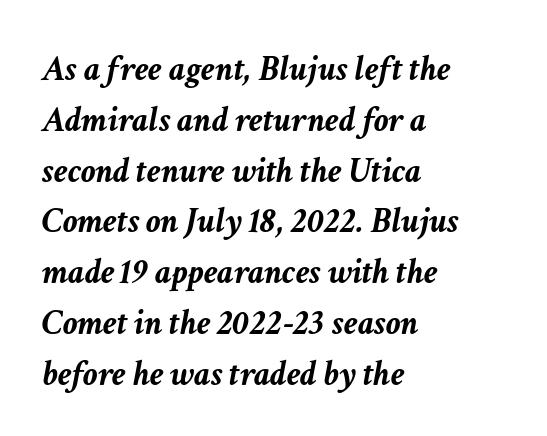
The vertical gap from one line to the next is medium. The compositor pushed each line to the left boundary. The strokes are fattened all the way to bold. The passage shown is not underscored anywhere.
